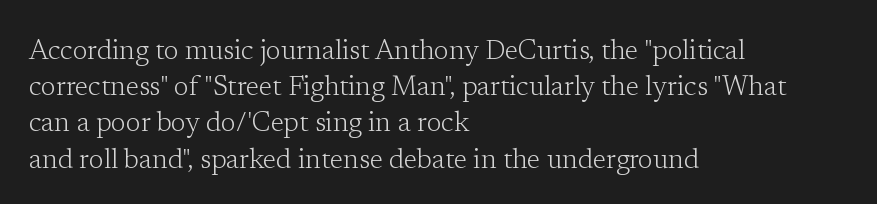
Q: Is the text bold? A: No.
Q: Is the text italic (slanted)? A: No, it is upright.
Q: Is the text underlined? A: No.
Q: How is the paragraph aligned? A: Left-aligned.
Q: Is the spacing between letters normal or unusually wide? A: Normal.
Q: Is the spacing between lines tight, normal or loose? A: Normal.
